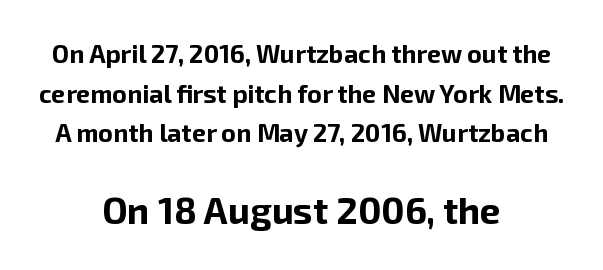
Q: Is the text bold? A: Yes.
Q: Is the text italic (slanted)? A: No, it is upright.
Q: Is the typeface a serif or a sans-serif typeface? A: Sans-serif.
Q: Is the text underlined? A: No.
Q: How is the paragraph aligned? A: Centered.
Q: Is the spacing between letters normal or unusually wide? A: Normal.
Q: Is the spacing between lines tight, normal or loose? A: Normal.
Q: Which block of text is set in a larger size, the first (top) or the second (bottom)? A: The second (bottom) one.
Q: Width (condensed, normal, or wide)? A: Normal.
Q: Stroke contrast? A: Low.
Q: x-height? A: Medium.
Q: Monospaced? A: No.
